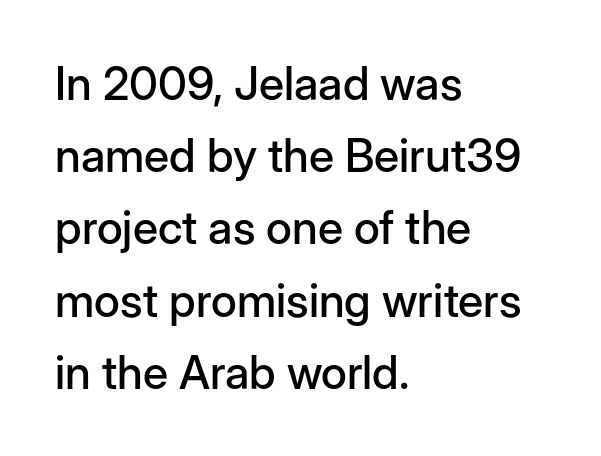
Between one letter and the next there's only the usual sliver of space. Do the letters lean? They stand straight. Font category for this specimen: sans-serif. The space beneath each line is pristine and unruled.
